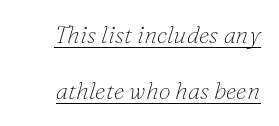
Has an underline been added? It has. Baseline-to-baseline distance is far greater than the letter height. The rendering applies a slant to the glyphs. Compared with typical body copy, the letter spacing here is the same. Compared with a typical body face, this is equally light or lighter still.
